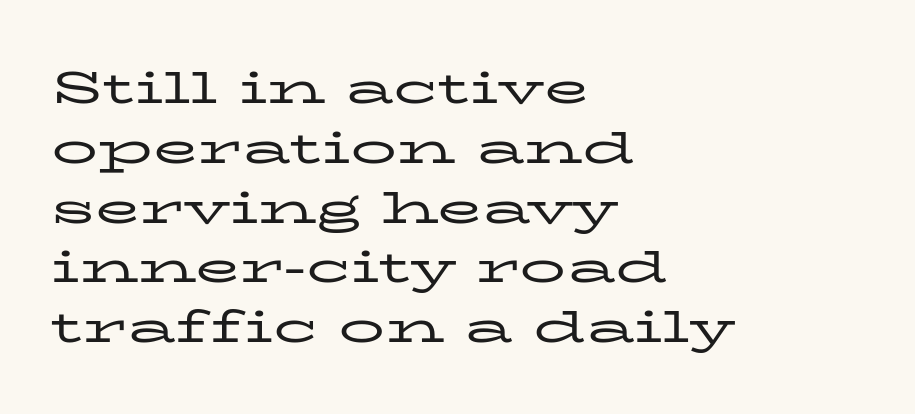
Each new line begins a customary step beneath the previous one. One-word summary of the alignment: left. The strokes carry an ordinary text weight at most. Glance below the letters and you will spot only blank space.
